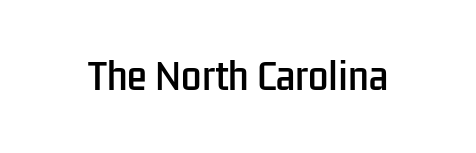
Q: Is the text italic (slanted)? A: No, it is upright.
Q: Is the typeface a serif or a sans-serif typeface? A: Sans-serif.
Q: Is the text underlined? A: No.
Q: Is the spacing between letters normal or unusually wide? A: Normal.
Q: Width (condensed, normal, or wide)? A: Condensed.
Q: Stroke contrast? A: Low.
Q: x-height? A: Medium.
Q: Monospaced? A: No.
